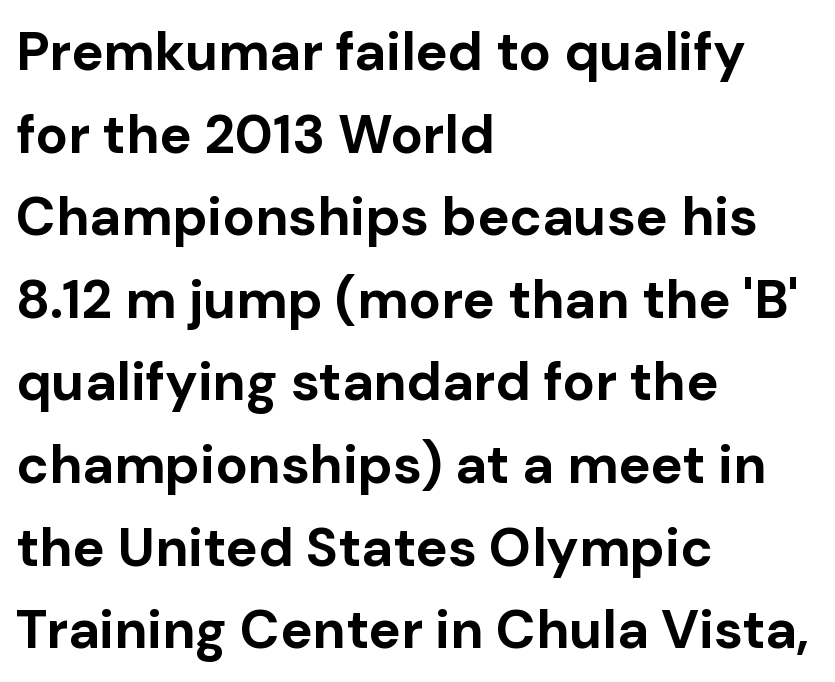
Bare-footed words on every line. Horizontal bands of white between lines are of average thickness. Type style note: lacks serifs. Every stem runs plumb, perpendicular to the baseline. Caption: multi-line text, flush left, ragged right.
